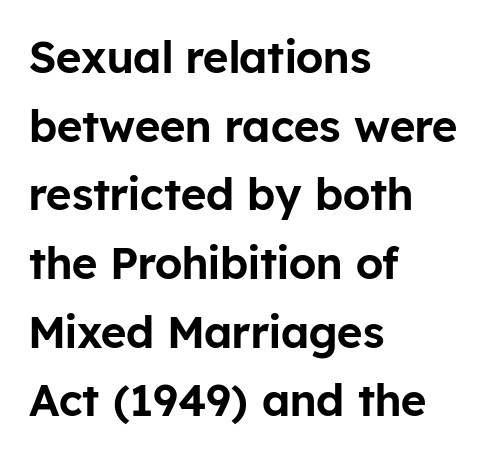
Nope, no serifs anywhere on these letters. The letters sit at their default tracking, neither squeezed nor spread. Rendered with straight, roman letterforms. The foot of each line stays bare and open.
